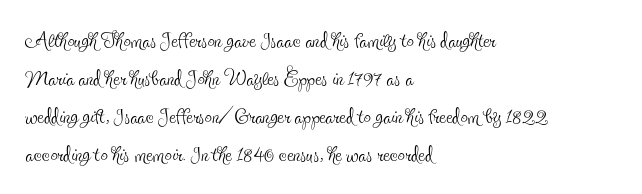
The image shows 29 px thin, condensed serif type; set left-aligned, normal line spacing (1.31x), normal letter spacing, not underlined; a small x-height.
